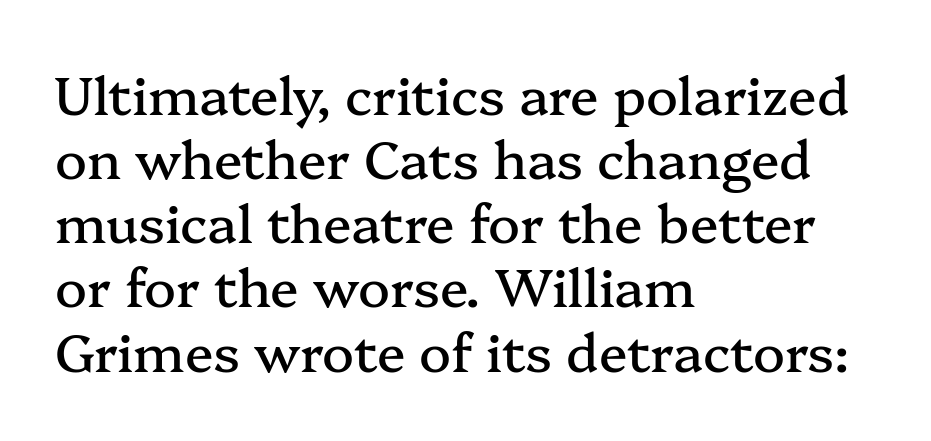
{"serif": "yes", "italic": "no", "width": "normal", "stroke_contrast": "medium", "x_height": "medium", "monospaced": "no", "underline": "no", "align": "left", "line_spacing_ratio": 1.21, "letter_spacing": "normal", "letter_spacing_em": 0.0, "glyph_px": 53}
